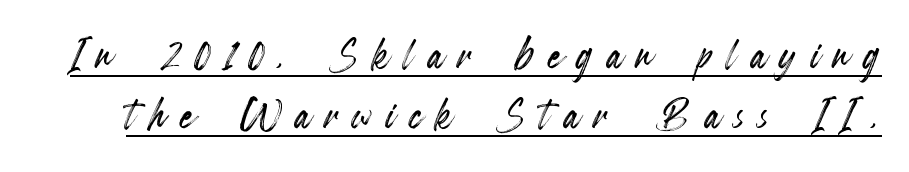
Spacing verdict: proportional, widths tailored to each character. The block of text is dense from top to bottom, with scant space between rows. The letterforms stand isolated, each surrounded by extra space.
